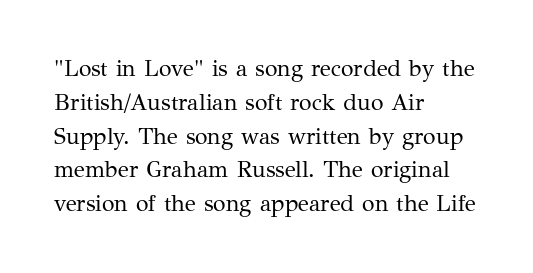
Q: Is the text bold? A: No.
Q: Is the text italic (slanted)? A: No, it is upright.
Q: Is the text underlined? A: No.
Q: How is the paragraph aligned? A: Left-aligned.
Q: Is the spacing between letters normal or unusually wide? A: Normal.
Q: Is the spacing between lines tight, normal or loose? A: Normal.
